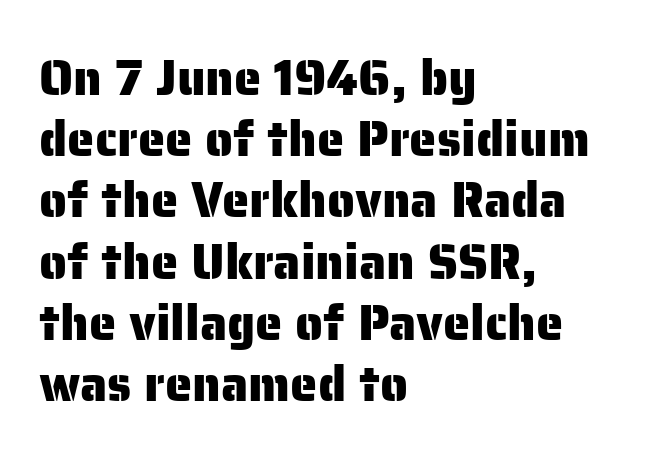
The image shows 49 px sans-serif type, upright; set left-aligned, normal line spacing (1.25x), normal letter spacing, not underlined; low stroke contrast and a medium x-height.
